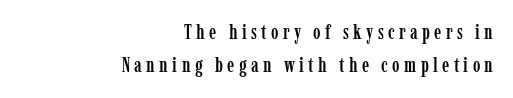
The words here are not underlined. Inter-character spacing is expanded well beyond the font's built-in metrics. Notice how the stems are strictly vertical — no italics here. Typeset ragged left — the right edge is the straight one. Regarding leading, the lines here are spaced in the standard way.
